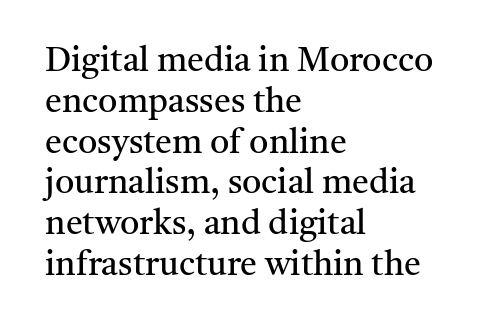
The image shows 34 px regular-weight serif type, upright; set left-aligned, line spacing 1.2x, normal letter spacing, not underlined; medium stroke contrast and a medium x-height.
